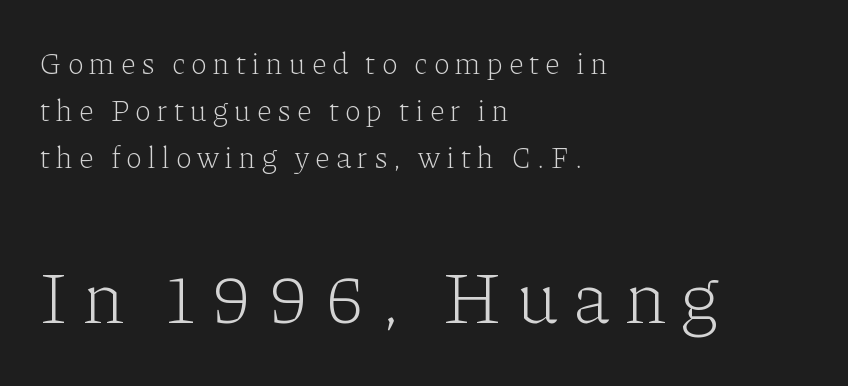
{"serif": "yes", "italic": "no", "bold": "no", "weight": "light", "width": "normal", "stroke_contrast": "low", "x_height": "medium", "monospaced": "no", "underline": "no", "align": "left", "line_spacing": "normal", "line_spacing_ratio": 1.56, "letter_spacing": "wide", "letter_spacing_em": 0.21, "larger_block": "second", "size_ratio": 2.47, "glyph_px": 74}
